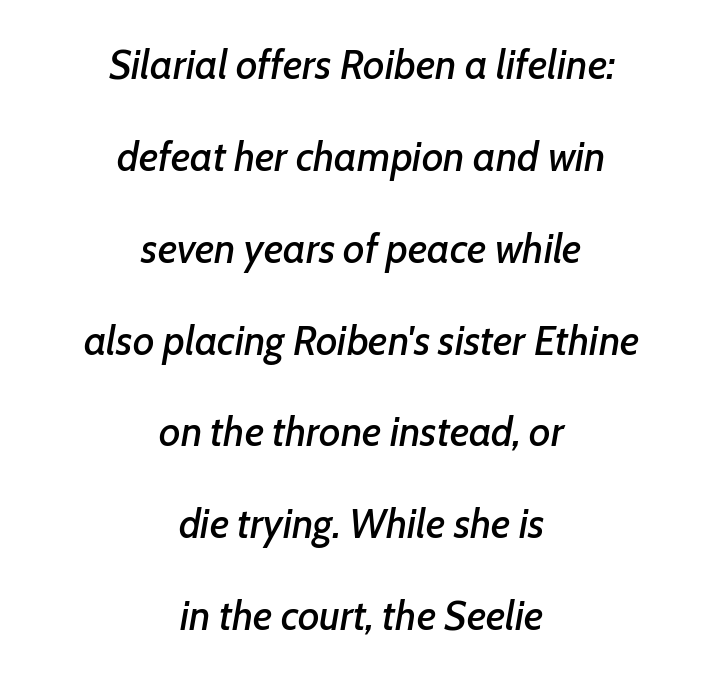
Which margin do the lines hug? Neither — every line sits in the middle. No extra tracking has been applied to these lines. Think of a printed novel: that variable character pitch is what you see here. The face used here has a pronounced slope to its letters. Only glyphs here, with clear space below each row. If you measured baseline to baseline, you'd find a long distance.
